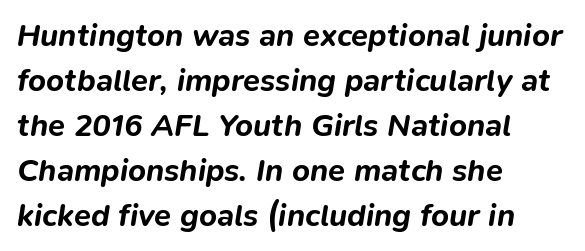
Each line starts at the same left margin while the right side varies. Proportional: the letters do not fall into vertical columns. Would a proofreader flag this as italicized? Yes. Letter spacing: default.
